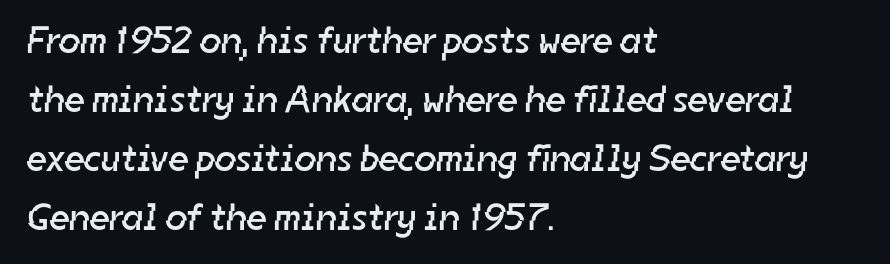
Clear beneath every line of the passage. Each new line begins a customary step beneath the previous one. Look at the tracking — it's just the regular setting, nothing added. No feet cap the strokes, marking this as sans-serif type.
